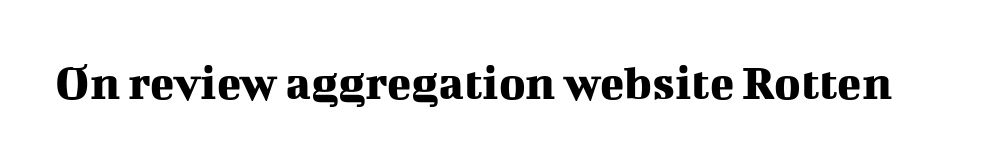
{"serif": "yes", "italic": "no", "width": "normal", "stroke_contrast": "medium", "x_height": "medium", "monospaced": "no", "underline": "no", "letter_spacing": "normal", "letter_spacing_em": 0.0, "glyph_px": 50}
